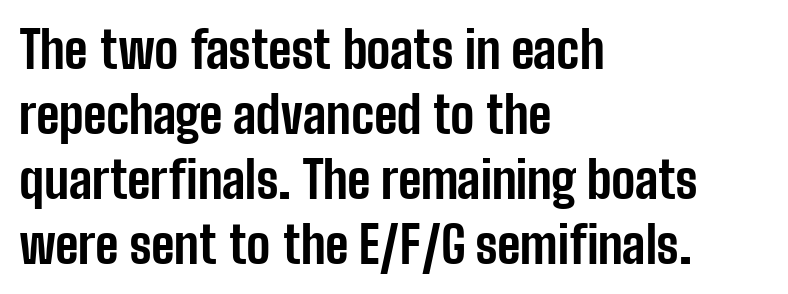
{"serif": "no", "italic": "no", "bold": "yes", "weight": "bold", "width": "condensed", "stroke_contrast": "low", "x_height": "medium", "monospaced": "no", "underline": "no", "align": "left", "line_spacing": "normal", "line_spacing_ratio": 1.3, "letter_spacing": "normal", "letter_spacing_em": 0.0, "glyph_px": 50}
